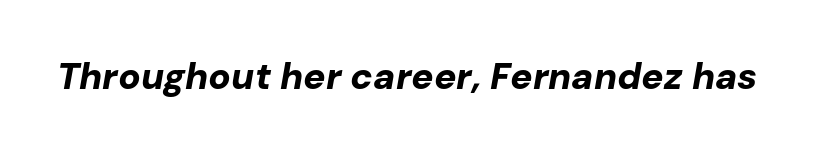
Check the space under the baseline: it is left empty. Spacing verdict: proportional, widths tailored to each character. No extra tracking has been applied to these lines. If you drew a line through each stem, it would be angled. Each glyph is drawn with heavy, bold strokes.
